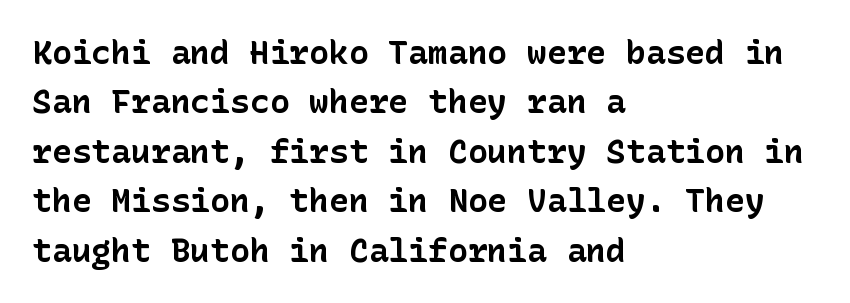
The image shows 33 px bold sans-serif type, upright; set left-aligned, normal line spacing (1.5x), normal letter spacing, not underlined; low stroke contrast and a medium x-height.
